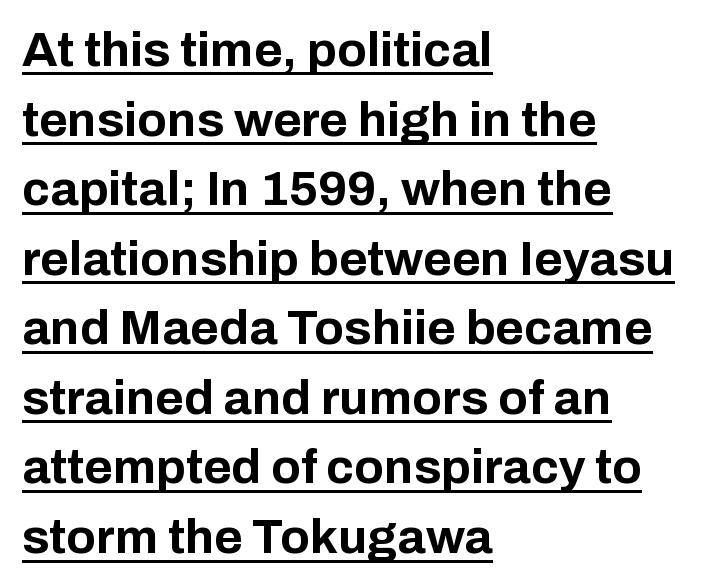
{"serif": "no", "italic": "no", "bold": "yes", "weight": "bold", "width": "normal", "stroke_contrast": "low", "x_height": "medium", "monospaced": "no", "underline": "yes", "align": "left", "line_spacing": "normal", "line_spacing_ratio": 1.42, "letter_spacing": "normal", "letter_spacing_em": 0.0, "glyph_px": 49}
